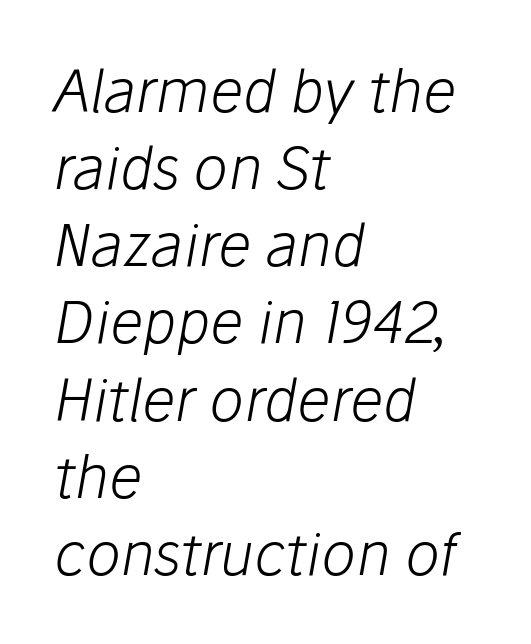
Compared with ordinary roman type, these characters are visibly tilted. Weight class: somewhere from thin through regular. What's the leading like? Ordinary, nothing unusual. Compared with typical body copy, the letter spacing here is the same. Anything drawn beneath the words? Only blank space. Varying glyph widths throughout — classic text-font behaviour.
